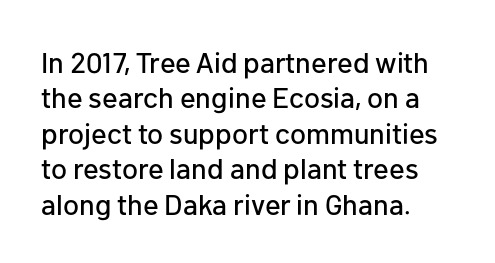
Q: Is the text italic (slanted)? A: No, it is upright.
Q: Is the typeface a serif or a sans-serif typeface? A: Sans-serif.
Q: Is the text underlined? A: No.
Q: How is the paragraph aligned? A: Left-aligned.
Q: Is the spacing between letters normal or unusually wide? A: Normal.
Q: Width (condensed, normal, or wide)? A: Normal.
Q: Stroke contrast? A: Low.
Q: x-height? A: Medium.
Q: Monospaced? A: No.
